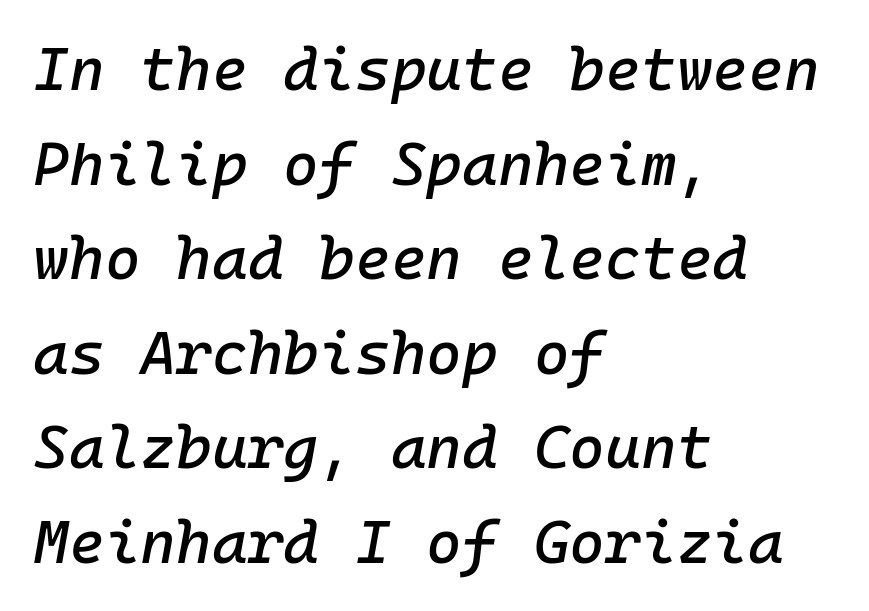
The image shows 61 px text type, italic (leaning right), monospaced; set left-aligned, normal line spacing (1.55x), normal letter spacing, not underlined; low stroke contrast and a medium x-height.
